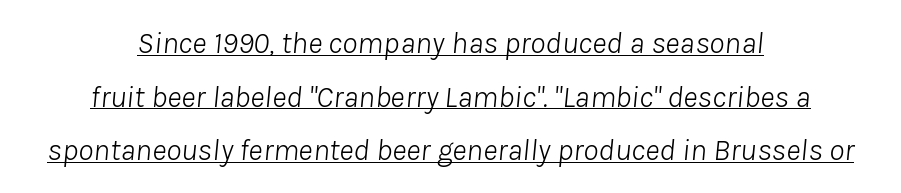
The image shows 31 px light type, italic (leaning right); set centered, line spacing 1.73x, normal letter spacing, underlined; low stroke contrast and a medium x-height.
